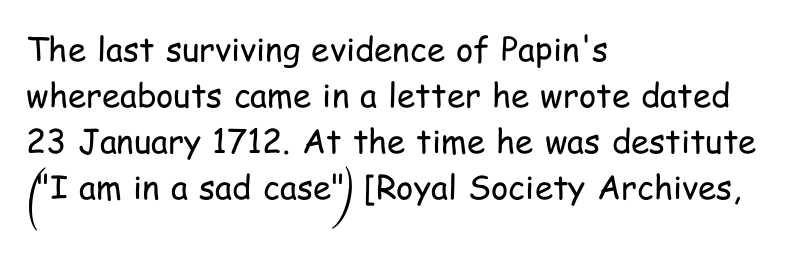
Q: Is the text bold? A: No.
Q: Is the text italic (slanted)? A: No, it is upright.
Q: Is the typeface a serif or a sans-serif typeface? A: Sans-serif.
Q: Is the text underlined? A: No.
Q: How is the paragraph aligned? A: Left-aligned.
Q: Is the spacing between letters normal or unusually wide? A: Normal.
Q: Is the spacing between lines tight, normal or loose? A: Normal.
Q: Width (condensed, normal, or wide)? A: Condensed.
Q: Stroke contrast? A: Low.
Q: x-height? A: Medium.
Q: Monospaced? A: No.
